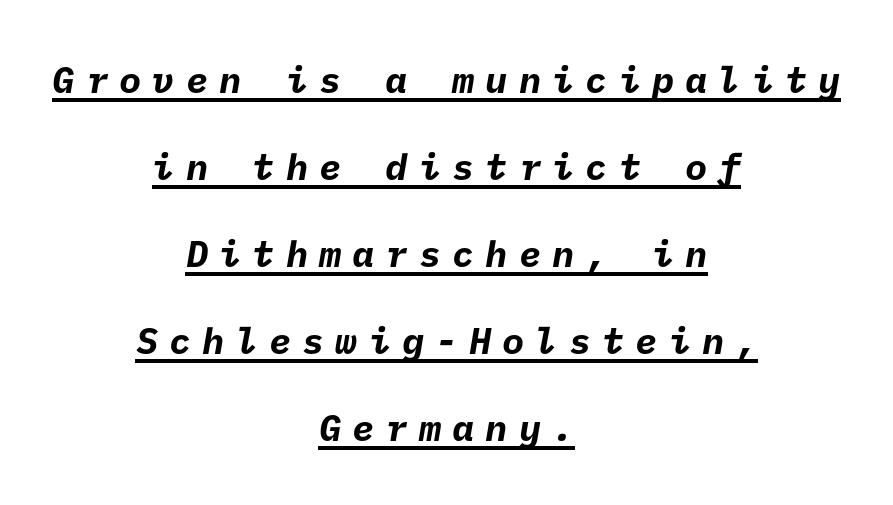
The image shows 37 px bold sans-serif type; set centered, loose line spacing (2.35x), unusually wide letter spacing (+0.3 em), underlined; low stroke contrast and a medium x-height.
